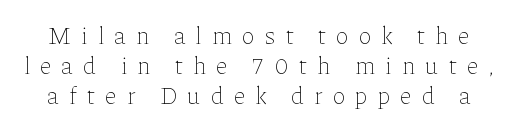
The image shows 24 px text type, upright; set normal line spacing (1.25x), unusually wide letter spacing (+0.43 em), not underlined.
